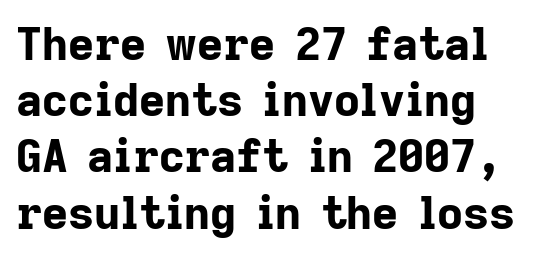
Q: Is the text bold? A: Yes.
Q: Is the text italic (slanted)? A: No, it is upright.
Q: Is the typeface a serif or a sans-serif typeface? A: Sans-serif.
Q: Is the text underlined? A: No.
Q: How is the paragraph aligned? A: Left-aligned.
Q: Is the spacing between letters normal or unusually wide? A: Normal.
Q: Is the spacing between lines tight, normal or loose? A: Normal.
Q: Width (condensed, normal, or wide)? A: Normal.
Q: Stroke contrast? A: Low.
Q: x-height? A: Medium.
Q: Monospaced? A: No.
